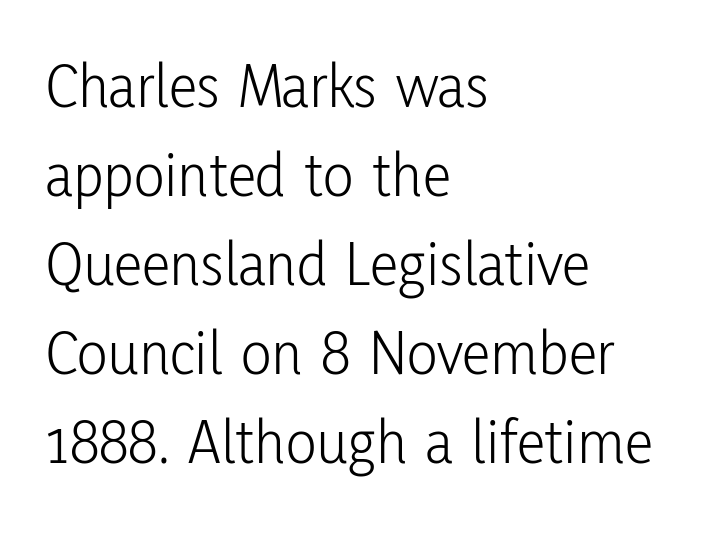
{"serif": "no", "italic": "no", "bold": "no", "weight": "light", "width": "condensed", "stroke_contrast": "low", "x_height": "medium", "monospaced": "no", "underline": "no", "align": "left", "line_spacing": "normal", "line_spacing_ratio": 1.39, "letter_spacing": "normal", "letter_spacing_em": 0.0, "glyph_px": 64}
